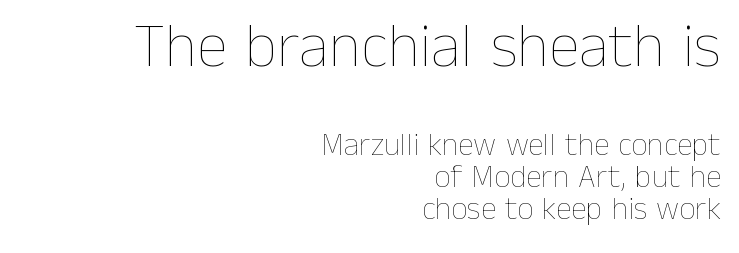
{"italic": "no", "bold": "no", "weight": "thin", "width": "normal", "stroke_contrast": "low", "x_height": "medium", "monospaced": "no", "underline": "no", "align": "right", "line_spacing": "tight", "line_spacing_ratio": 1.0, "letter_spacing": "normal", "letter_spacing_em": 0.0, "larger_block": "first", "size_ratio": 1.97, "glyph_px": 63}
